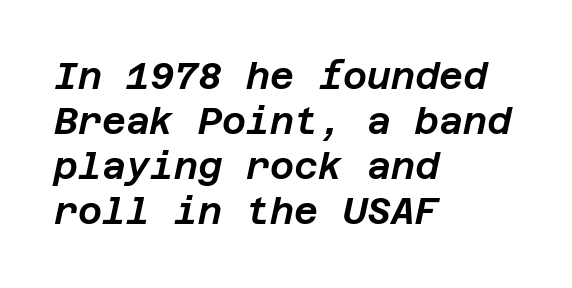
{"italic": "yes", "lean": "right", "slant_degrees": 12, "width": "normal", "stroke_contrast": "low", "x_height": "large", "underline": "no", "align": "left", "line_spacing_ratio": 1.22, "letter_spacing": "normal", "letter_spacing_em": 0.0, "glyph_px": 37}
